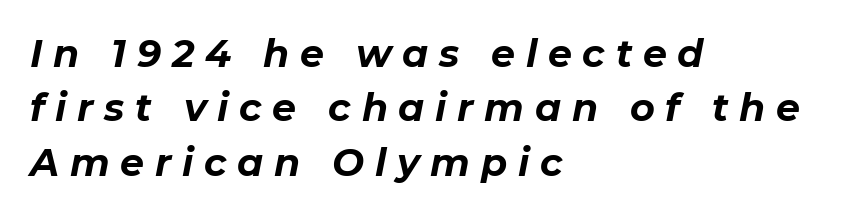
{"italic": "yes", "lean": "right", "slant_degrees": 11, "bold": "yes", "weight": "bold", "width": "normal", "stroke_contrast": "low", "x_height": "medium", "monospaced": "no", "underline": "no", "align": "left", "line_spacing": "normal", "line_spacing_ratio": 1.43, "letter_spacing": "wide", "letter_spacing_em": 0.28, "glyph_px": 38}
